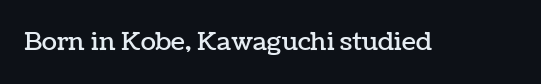
{"italic": "no", "underline": "no", "letter_spacing": "normal", "letter_spacing_em": 0.0, "glyph_px": 25}
